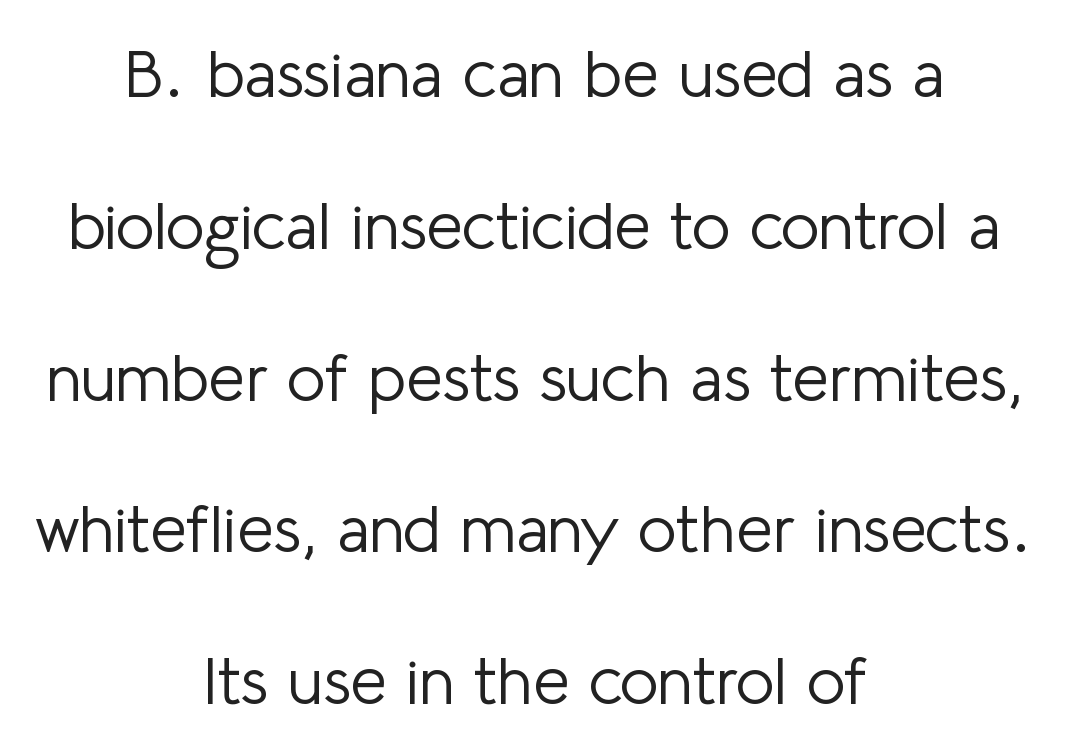
The image shows 66 px light sans-serif type, upright; set centered, loose line spacing (2.3x), normal letter spacing, not underlined; low stroke contrast and a medium x-height.
